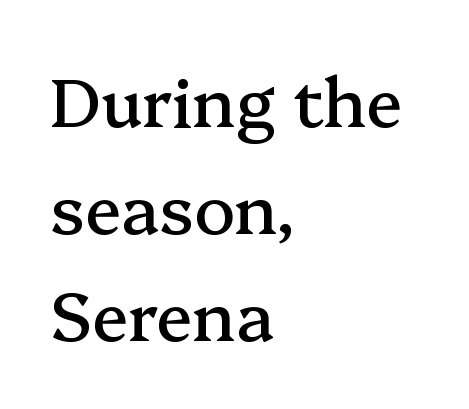
Q: Is the text italic (slanted)? A: No, it is upright.
Q: Is the typeface a serif or a sans-serif typeface? A: Serif.
Q: Is the text underlined? A: No.
Q: How is the paragraph aligned? A: Left-aligned.
Q: Is the spacing between letters normal or unusually wide? A: Normal.
Q: Is the spacing between lines tight, normal or loose? A: Normal.
Q: Width (condensed, normal, or wide)? A: Normal.
Q: Stroke contrast? A: Medium.
Q: x-height? A: Medium.
Q: Monospaced? A: No.
